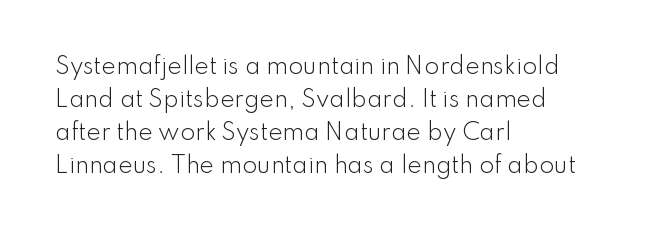
{"italic": "no", "bold": "no", "underline": "no", "align": "left", "line_spacing": "normal", "line_spacing_ratio": 1.5, "letter_spacing": "normal", "letter_spacing_em": 0.0, "glyph_px": 22}
